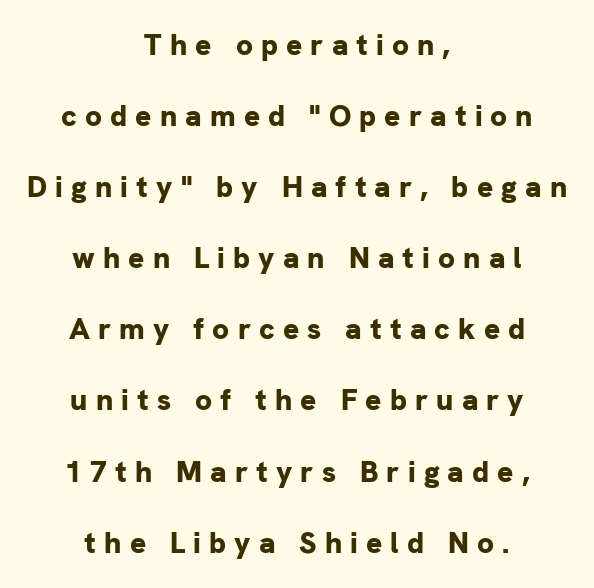
Does the weight exceed regular? Yes, all the way to bold. Looks like regular typesetting: each glyph gets only the width it needs. Quick note: underline off. A sans-serif font was chosen for this passage.
